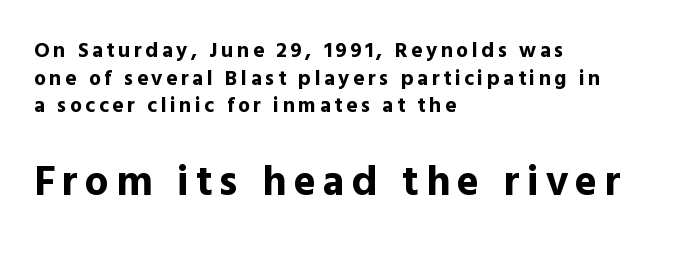
Reading down the column, the eye jumps a familiar distance to each next line. The text block is weighted toward the left margin, trailing off unevenly rightward. This is heavy type, rendered in bold. Look at the bottom of the vertical strokes: they stop flat, with no serifs.
